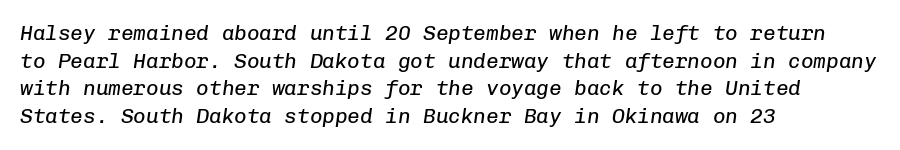
The image shows 21 px text type, italic (leaning right); set left-aligned, normal line spacing (1.32x), normal letter spacing, not underlined.
